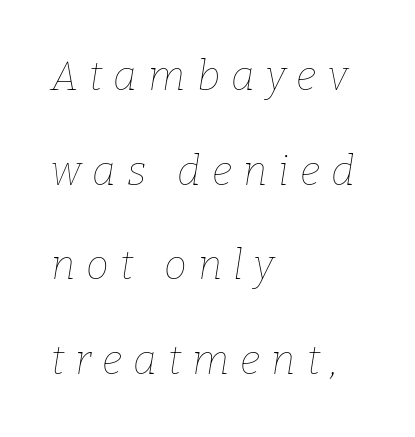
This sample has the flowing, uneven cadence of proportional lettering. The setting favours the left margin, as ordinary paragraphs usually do. This rendering widens character spacing well past its baseline value. Check the space under the baseline: it is left empty. These lines were composed using italics.
